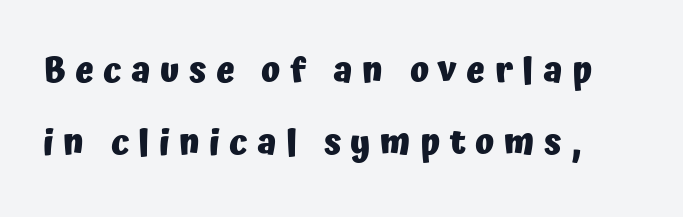
Q: Is the text bold? A: Yes.
Q: Is the text italic (slanted)? A: No, it is upright.
Q: Is the typeface a serif or a sans-serif typeface? A: Sans-serif.
Q: Is the text underlined? A: No.
Q: Is the spacing between letters normal or unusually wide? A: Unusually wide.
Q: Is the spacing between lines tight, normal or loose? A: Loose.
Q: Width (condensed, normal, or wide)? A: Normal.
Q: Stroke contrast? A: Low.
Q: x-height? A: Medium.
Q: Monospaced? A: No.
